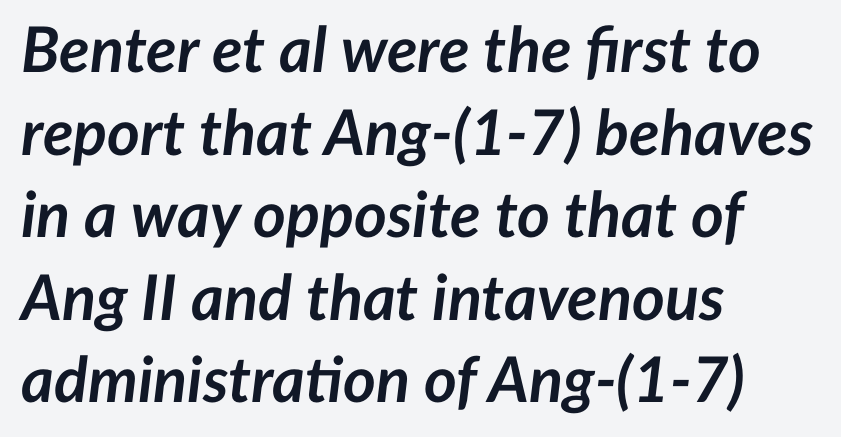
Words appear dense and cohesive because spacing is normal. How would I describe the line gaps? Plain and ordinary. Think of a printed novel: that variable character pitch is what you see here. Descenders hang freely into open space. These lines stack with their left ends in a neat column.
